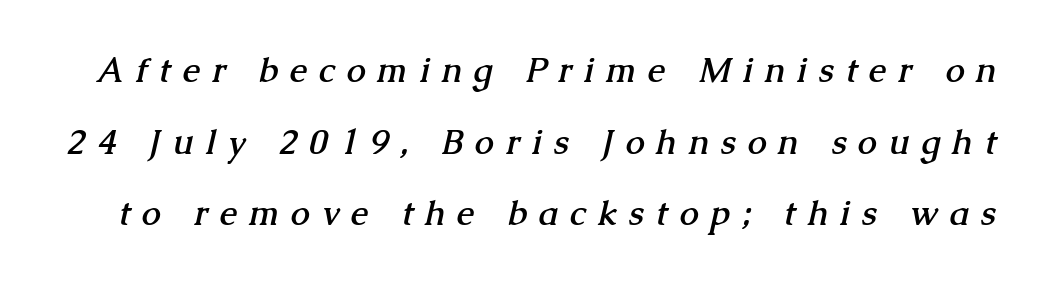
The image shows 34 px semibold serif type; set loose line spacing (2.11x), unusually wide letter spacing (+0.36 em), not underlined; medium stroke contrast and a medium x-height.
